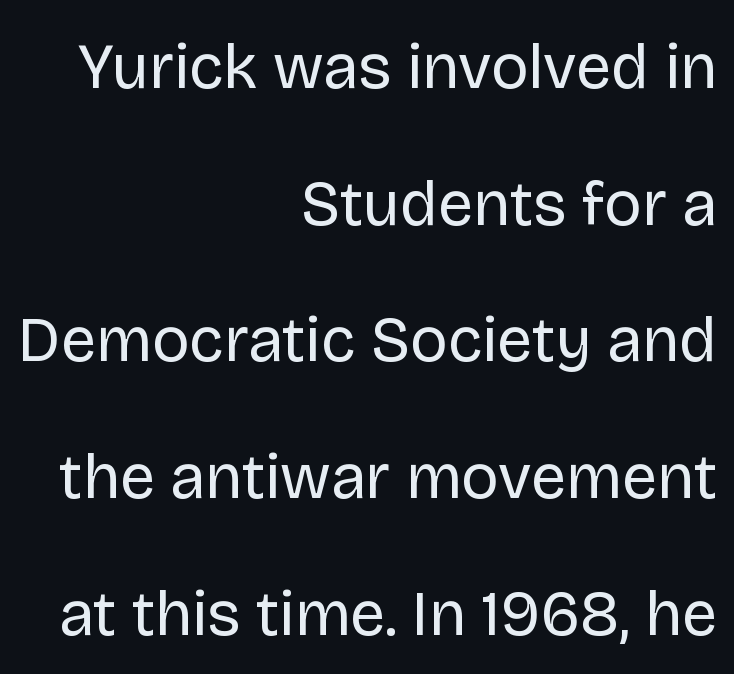
The image shows 63 px regular-weight sans-serif type, upright; set right-aligned, loose line spacing (2.17x), normal letter spacing, not underlined; low stroke contrast and a large x-height.
